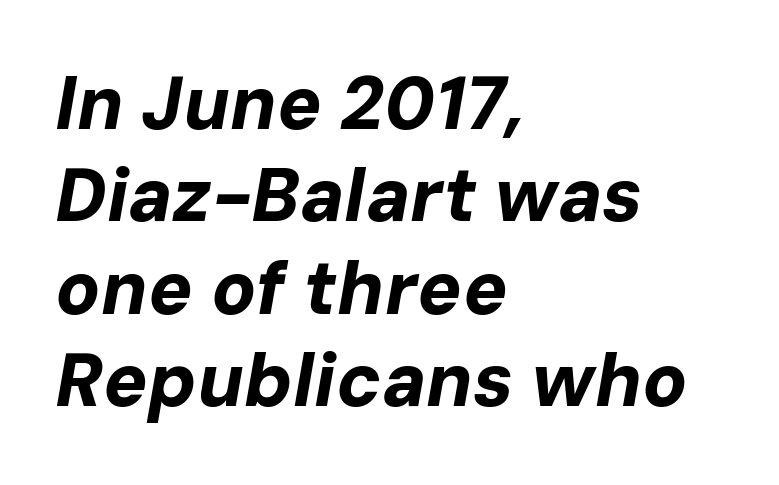
{"italic": "yes", "lean": "right", "slant_degrees": 10, "bold": "yes", "weight": "bold", "width": "normal", "stroke_contrast": "low", "x_height": "medium", "monospaced": "no", "underline": "no", "align": "left", "line_spacing": "normal", "line_spacing_ratio": 1.25, "letter_spacing": "normal", "letter_spacing_em": 0.0, "glyph_px": 74}
